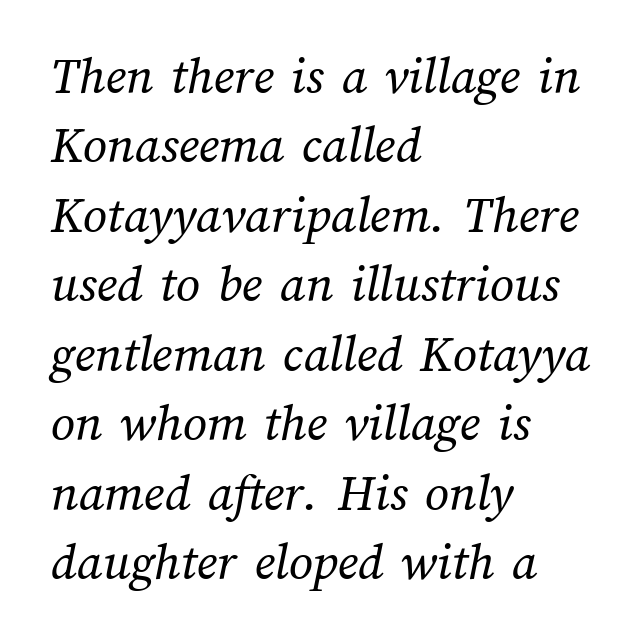
The designer left line spacing at the default. The weight would be labelled regular, book, light, or lighter still. Words float on clear page, feet unadorned. The rendering keeps characters at their native spacing. Character widths vary here, with narrow letters taking less room than wide ones. Where is the straight margin? On the left.
